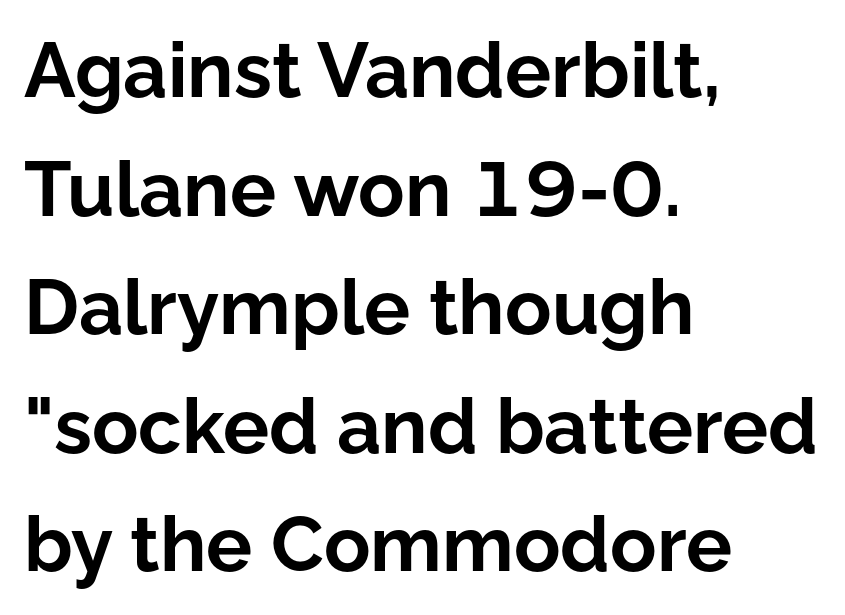
Q: Is the text bold? A: Yes.
Q: Is the text italic (slanted)? A: No, it is upright.
Q: Is the typeface a serif or a sans-serif typeface? A: Sans-serif.
Q: Is the text underlined? A: No.
Q: How is the paragraph aligned? A: Left-aligned.
Q: Is the spacing between letters normal or unusually wide? A: Normal.
Q: Is the spacing between lines tight, normal or loose? A: Normal.
Q: Width (condensed, normal, or wide)? A: Normal.
Q: Stroke contrast? A: Low.
Q: x-height? A: Medium.
Q: Monospaced? A: No.
